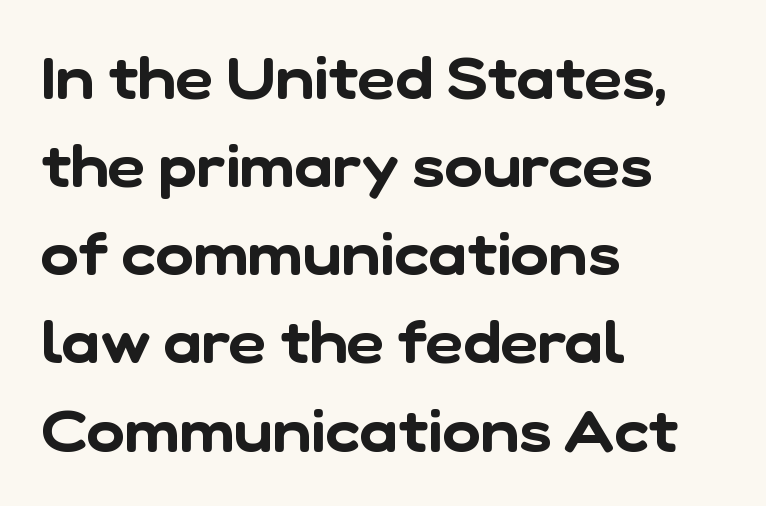
{"serif": "no", "width": "normal", "stroke_contrast": "low", "x_height": "medium", "monospaced": "no", "underline": "no", "align": "left", "line_spacing": "normal", "line_spacing_ratio": 1.52, "letter_spacing": "normal", "letter_spacing_em": 0.0, "glyph_px": 58}
